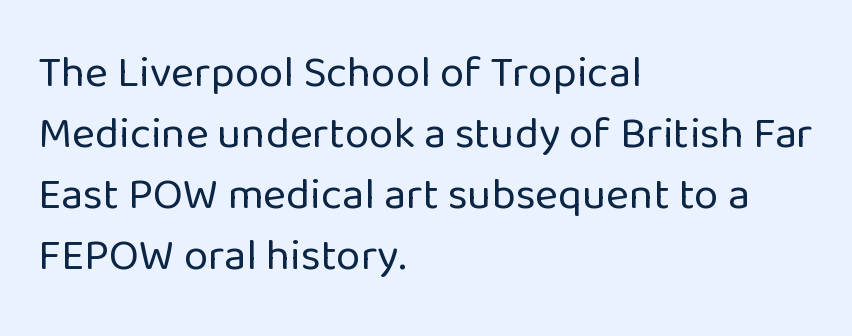
The image shows 44 px regular-weight sans-serif type, upright; set left-aligned, normal line spacing (1.39x), normal letter spacing, not underlined; low stroke contrast and a medium x-height.
